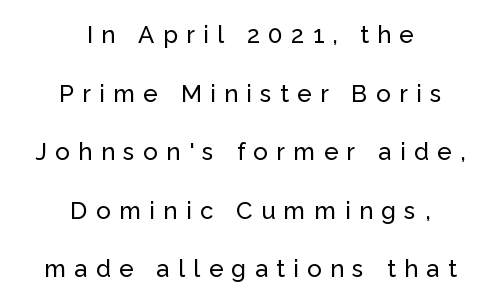
Q: Is the text italic (slanted)? A: No, it is upright.
Q: Is the text underlined? A: No.
Q: How is the paragraph aligned? A: Centered.
Q: Is the spacing between letters normal or unusually wide? A: Unusually wide.
Q: Is the spacing between lines tight, normal or loose? A: Loose.
